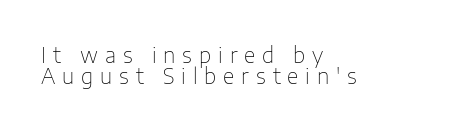
Q: Is the text bold? A: No.
Q: Is the text italic (slanted)? A: No, it is upright.
Q: Is the text underlined? A: No.
Q: How is the paragraph aligned? A: Left-aligned.
Q: Is the spacing between letters normal or unusually wide? A: Unusually wide.
Q: Is the spacing between lines tight, normal or loose? A: Tight.
